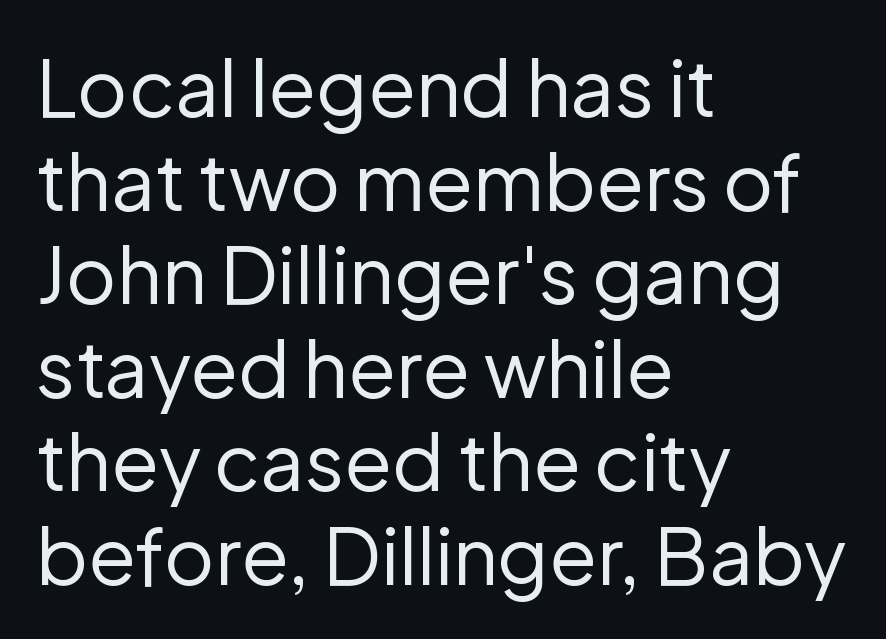
Q: Is the text bold? A: No.
Q: Is the text italic (slanted)? A: No, it is upright.
Q: Is the typeface a serif or a sans-serif typeface? A: Sans-serif.
Q: Is the text underlined? A: No.
Q: How is the paragraph aligned? A: Left-aligned.
Q: Is the spacing between letters normal or unusually wide? A: Normal.
Q: Width (condensed, normal, or wide)? A: Normal.
Q: Stroke contrast? A: Low.
Q: x-height? A: Medium.
Q: Monospaced? A: No.
